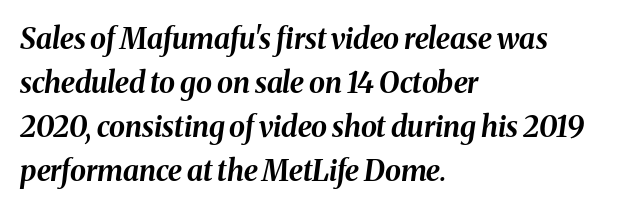
Q: Is the text bold? A: Yes.
Q: Is the text italic (slanted)? A: Yes, it leans right by about 8 degrees.
Q: Is the text underlined? A: No.
Q: How is the paragraph aligned? A: Left-aligned.
Q: Is the spacing between letters normal or unusually wide? A: Normal.
Q: Is the spacing between lines tight, normal or loose? A: Normal.
Q: Width (condensed, normal, or wide)? A: Normal.
Q: Stroke contrast? A: Medium.
Q: x-height? A: Medium.
Q: Monospaced? A: No.
